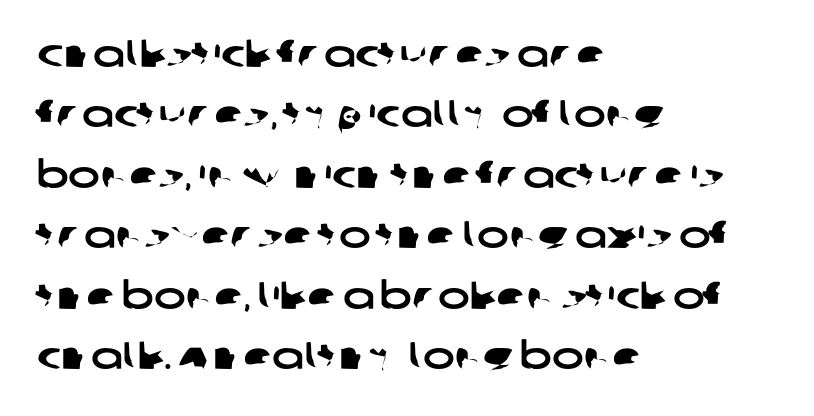
Teacher's note: observe the even left margin — that is flush-left alignment. The tracking reads as untouched default to a designer's eye. The specimen omits any rule beneath the text block's lines. Serifs: no, the terminals of the letterforms are clean. Compared with typical paragraphs, the rows here are spaced about the same.
